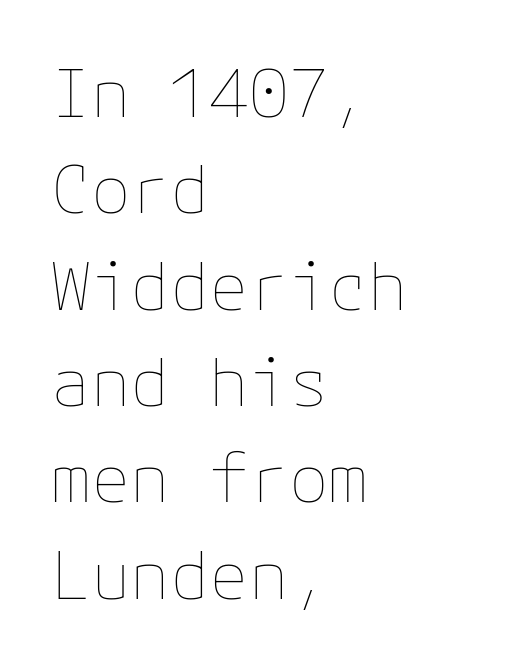
The rendering uses a moderate line-height, typical for paragraphs. The characters are drawn with everyday or finer stroke widths. The letters stand upright; this is a roman face. Notice how the passage keeps a crisp vertical edge on the left only.
